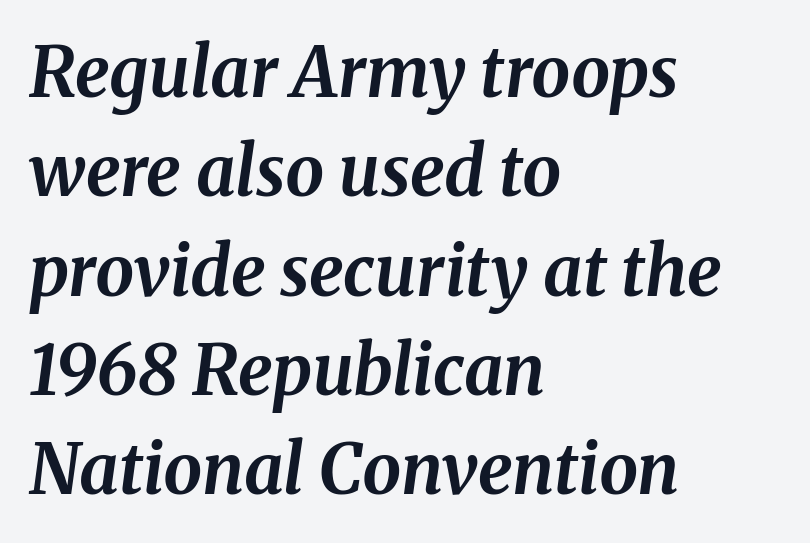
The image shows 69 px bold type, italic (leaning right); set left-aligned, normal line spacing (1.44x), normal letter spacing, not underlined; medium stroke contrast and a medium x-height.
